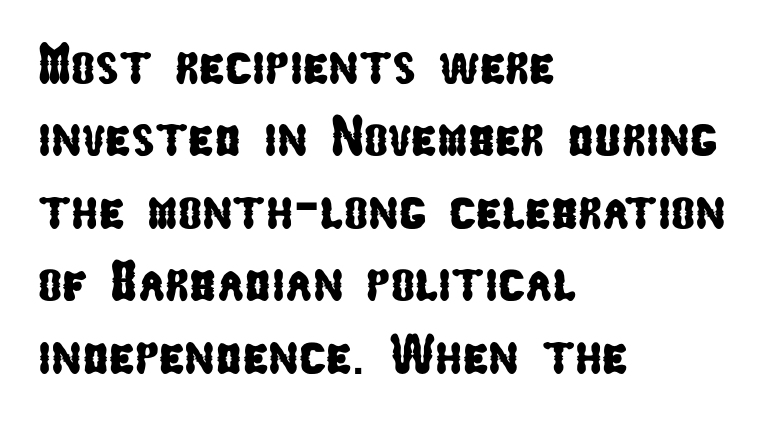
{"serif": "no", "width": "condensed", "stroke_contrast": "low", "x_height": "medium", "monospaced": "no", "underline": "no", "align": "left", "line_spacing": "normal", "line_spacing_ratio": 1.27, "letter_spacing": "normal", "letter_spacing_em": 0.0, "glyph_px": 57}
